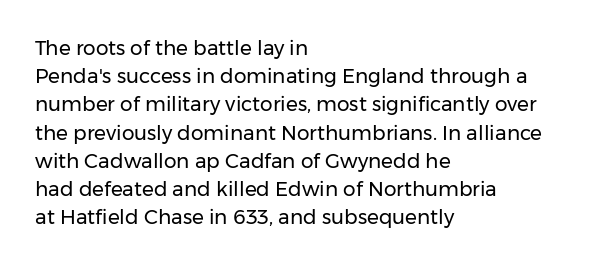
The image shows 20 px text type, upright; set left-aligned, normal line spacing (1.41x), normal letter spacing, not underlined.
